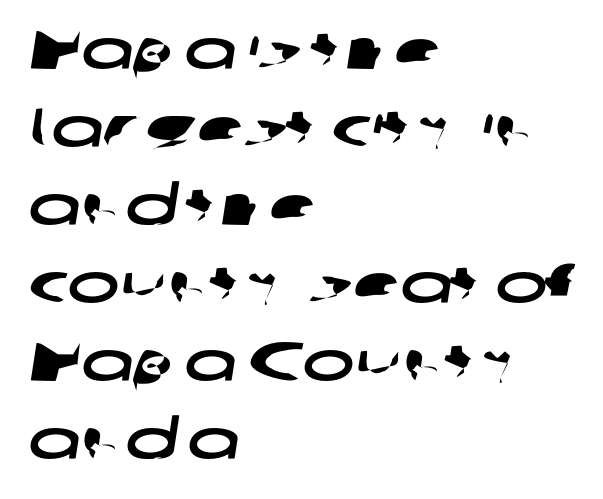
{"serif": "no", "width": "wide", "stroke_contrast": "low", "x_height": "medium", "monospaced": "no", "underline": "no", "align": "left", "line_spacing": "normal", "line_spacing_ratio": 1.42, "letter_spacing": "normal", "letter_spacing_em": 0.0, "glyph_px": 55}
